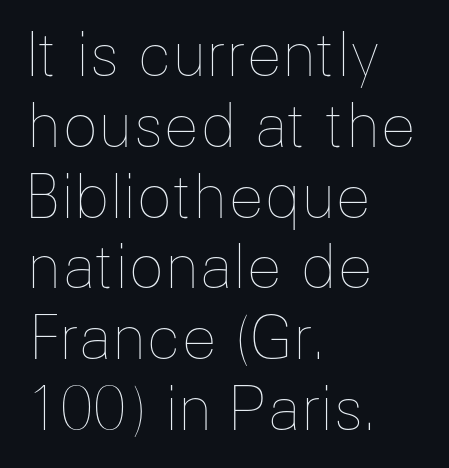
The image shows 59 px thin type, upright; set left-aligned, line spacing 1.2x, normal letter spacing, not underlined; low stroke contrast and a medium x-height.
